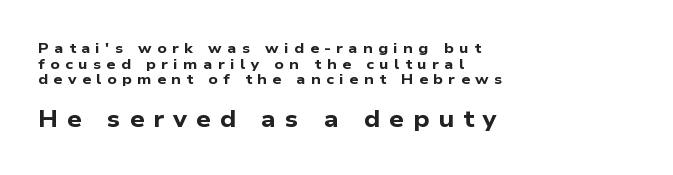
The image shows 23 px bold type; set left-aligned, tight line spacing (1.11x), unusually wide letter spacing (+0.39 em), not underlined; the second (bottom) block is 1.64x larger.
